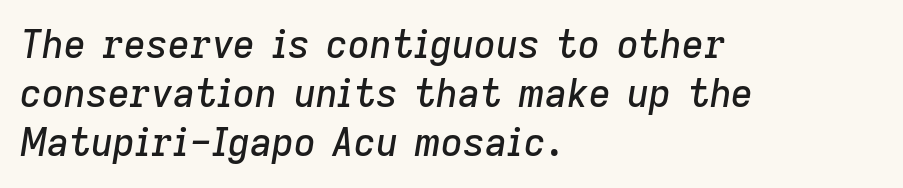
The image shows 38 px text type, italic (leaning right); set left-aligned, normal line spacing (1.29x), normal letter spacing, not underlined; low stroke contrast and a medium x-height.
